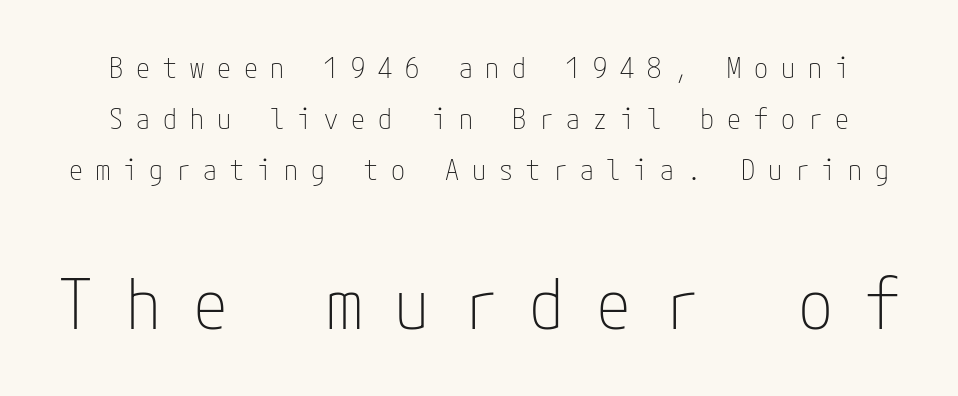
{"serif": "no", "italic": "no", "bold": "no", "weight": "thin", "width": "condensed", "stroke_contrast": "low", "x_height": "medium", "underline": "no", "line_spacing_ratio": 1.82, "letter_spacing": "wide", "letter_spacing_em": 0.46, "larger_block": "second", "size_ratio": 2.5, "glyph_px": 70}
